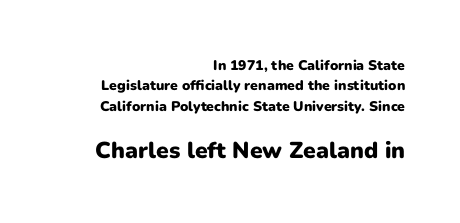
Q: Is the text bold? A: Yes.
Q: Is the text italic (slanted)? A: No, it is upright.
Q: Is the text underlined? A: No.
Q: How is the paragraph aligned? A: Right-aligned.
Q: Is the spacing between letters normal or unusually wide? A: Normal.
Q: Is the spacing between lines tight, normal or loose? A: Normal.
Q: Which block of text is set in a larger size, the first (top) or the second (bottom)? A: The second (bottom) one.
